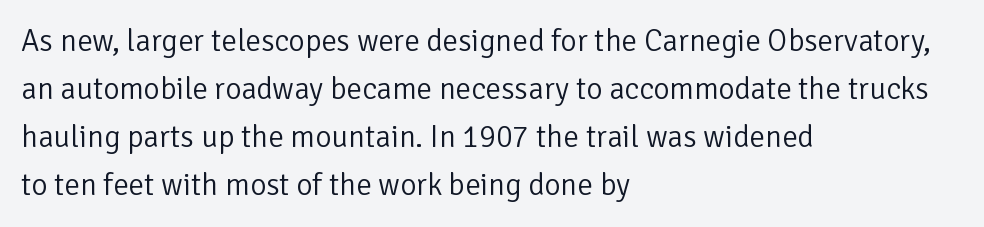
Posture: straight, roman, zero tilt. Is this a heavy cut? Hardly; it is regular or lighter. The passage shown is not underscored anywhere. The rows are spaced the way most documents space them. Spacing verdict: proportional, widths tailored to each character. How are the letters spaced? Ordinarily, with no added tracking.
